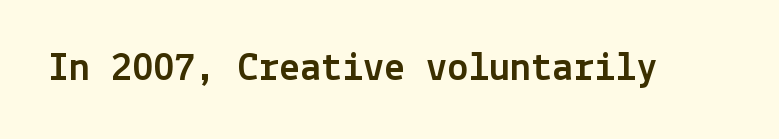
The image shows 42 px sans-serif type, upright; set normal letter spacing, not underlined; a medium x-height.
